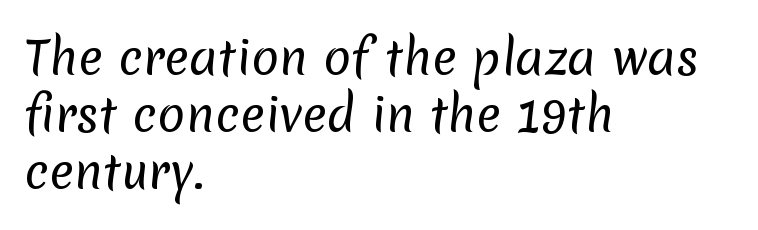
Q: Is the text bold? A: No.
Q: Is the typeface a serif or a sans-serif typeface? A: Sans-serif.
Q: Is the text underlined? A: No.
Q: How is the paragraph aligned? A: Left-aligned.
Q: Is the spacing between letters normal or unusually wide? A: Normal.
Q: Width (condensed, normal, or wide)? A: Normal.
Q: Stroke contrast? A: Low.
Q: x-height? A: Medium.
Q: Monospaced? A: No.
